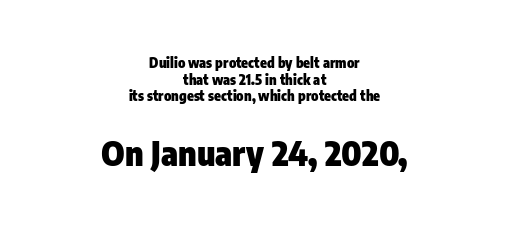
The image shows 34 px heavy, condensed sans-serif type, upright; set centered, line spacing 1.18x, normal letter spacing, not underlined; the second (bottom) block is 2.43x larger; low stroke contrast and a medium x-height.
